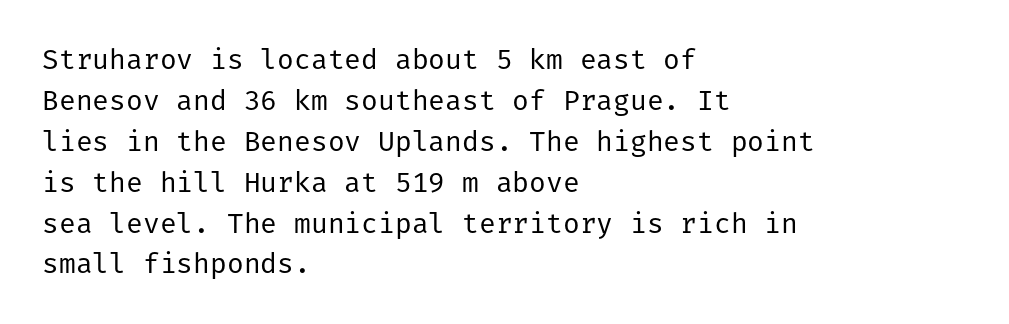
The image shows 28 px regular-weight sans-serif type, upright; set left-aligned, normal line spacing (1.46x), normal letter spacing, not underlined; low stroke contrast and a medium x-height.
